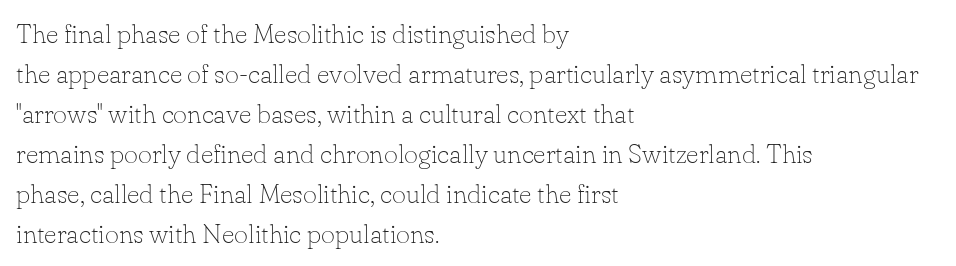
The image shows 27 px text type, upright; set left-aligned, normal line spacing (1.48x), normal letter spacing, not underlined.
